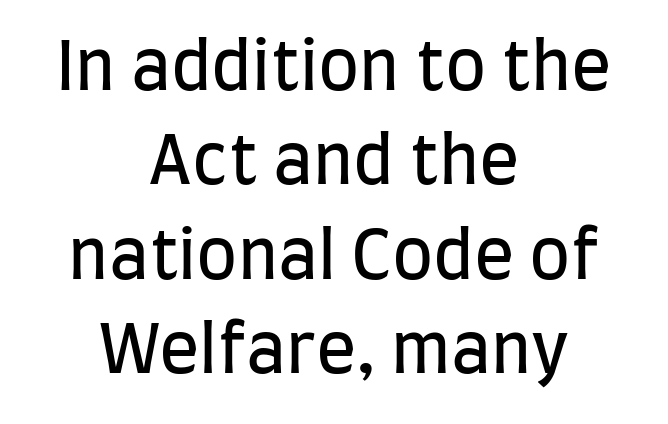
{"serif": "no", "italic": "no", "bold": "no", "weight": "regular", "width": "condensed", "stroke_contrast": "low", "x_height": "large", "monospaced": "no", "underline": "no", "align": "center", "line_spacing": "normal", "line_spacing_ratio": 1.41, "letter_spacing": "normal", "letter_spacing_em": 0.0, "glyph_px": 67}
